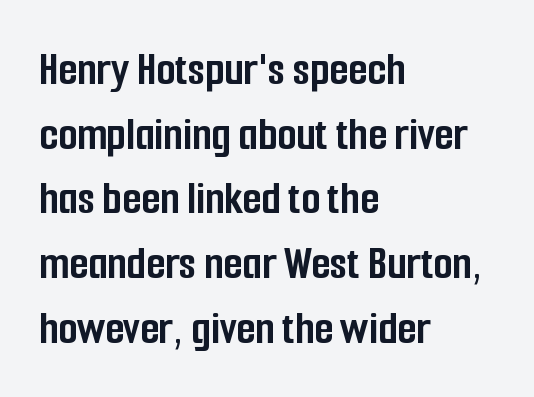
Typographically, this falls in the sans-serif category. Check the space under the baseline: it is left empty. The rendering uses a bold face; every stroke is thick and dark. Characters remain perfectly vertical along every line.
